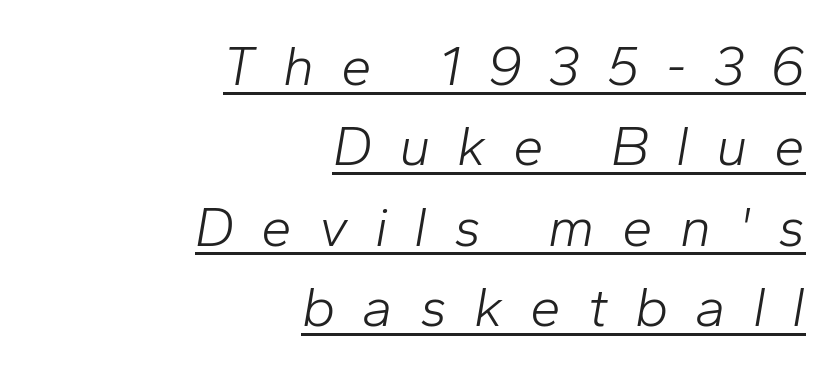
{"italic": "yes", "lean": "right", "slant_degrees": 10, "bold": "no", "weight": "light", "width": "normal", "stroke_contrast": "low", "x_height": "medium", "monospaced": "no", "underline": "yes", "align": "right", "line_spacing": "normal", "line_spacing_ratio": 1.46, "letter_spacing": "wide", "letter_spacing_em": 0.49, "glyph_px": 55}
